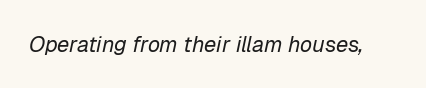
Q: Is the text bold? A: No.
Q: Is the text italic (slanted)? A: Yes, it leans right by about 12 degrees.
Q: Is the text underlined? A: No.
Q: Is the spacing between letters normal or unusually wide? A: Normal.
